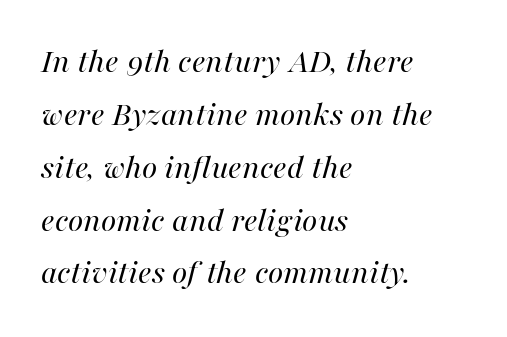
Do the characters align in a grid? No, the font is proportional. The gaps between neighbouring characters are ordinary and unremarkable. The typography opts for an oblique posture over an upright one. Unmarked baselines from the first word to the last. Horizontal alignment here is leftward, the default for most running prose. The cut favours lightness, reaching ordinary text weight at its darkest.
